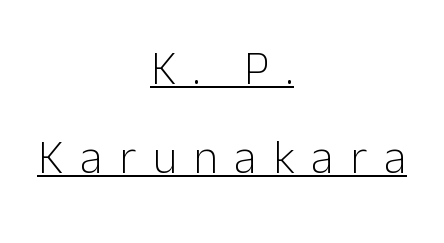
The image shows 47 px light sans-serif type, upright; set centered, line spacing 1.89x, unusually wide letter spacing (+0.35 em), underlined; low stroke contrast and a medium x-height.
